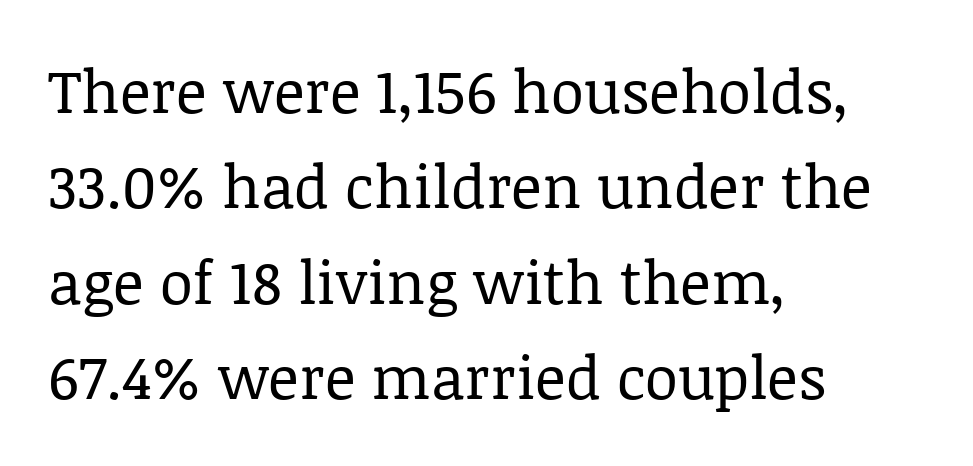
The image shows 60 px regular-weight serif type, upright; set left-aligned, normal line spacing (1.59x), normal letter spacing, not underlined; low stroke contrast and a large x-height.
